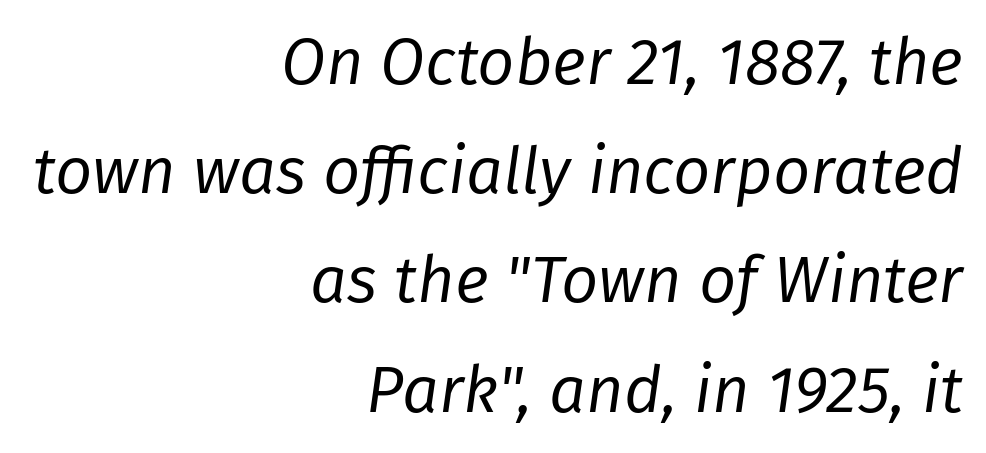
Q: Is the text bold? A: No.
Q: Is the text italic (slanted)? A: Yes, it leans right by about 8 degrees.
Q: Is the text underlined? A: No.
Q: How is the paragraph aligned? A: Right-aligned.
Q: Is the spacing between letters normal or unusually wide? A: Normal.
Q: Is the spacing between lines tight, normal or loose? A: Normal.
Q: Width (condensed, normal, or wide)? A: Normal.
Q: Stroke contrast? A: Low.
Q: x-height? A: Medium.
Q: Monospaced? A: No.
